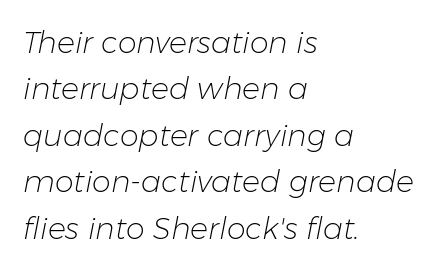
{"italic": "yes", "lean": "right", "slant_degrees": 11, "bold": "no", "weight": "light", "width": "normal", "stroke_contrast": "low", "x_height": "medium", "monospaced": "no", "underline": "no", "align": "left", "line_spacing": "normal", "line_spacing_ratio": 1.55, "letter_spacing": "normal", "letter_spacing_em": 0.0, "glyph_px": 30}
